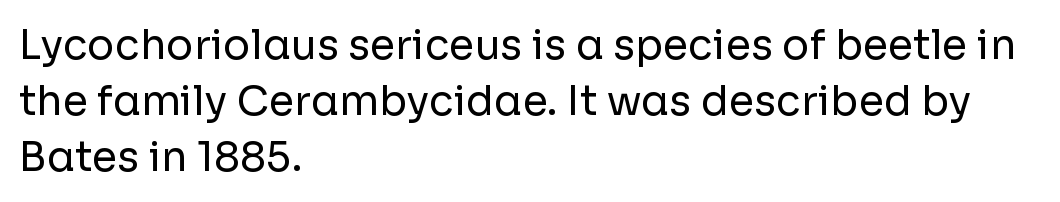
Q: Is the text bold? A: No.
Q: Is the text italic (slanted)? A: No, it is upright.
Q: Is the typeface a serif or a sans-serif typeface? A: Sans-serif.
Q: Is the text underlined? A: No.
Q: How is the paragraph aligned? A: Left-aligned.
Q: Is the spacing between letters normal or unusually wide? A: Normal.
Q: Is the spacing between lines tight, normal or loose? A: Normal.
Q: Width (condensed, normal, or wide)? A: Normal.
Q: Stroke contrast? A: Low.
Q: x-height? A: Medium.
Q: Monospaced? A: No.
